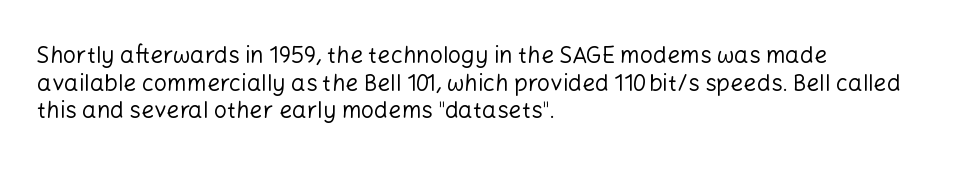
The image shows 23 px text type, upright; set left-aligned, line spacing 1.2x, normal letter spacing, not underlined.
